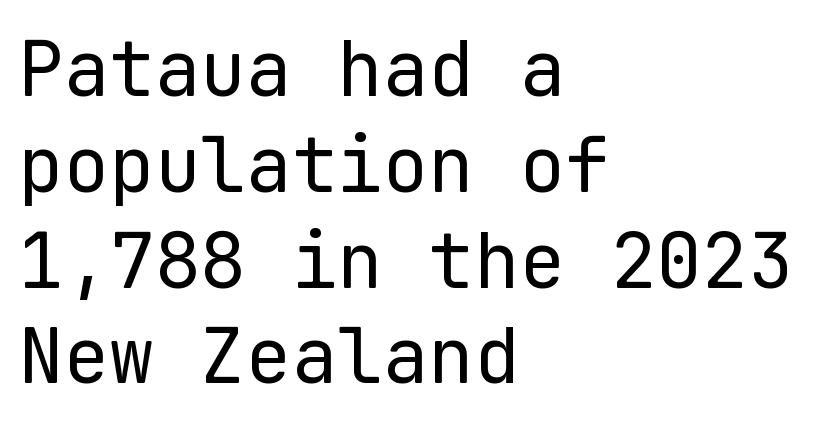
These lines are rendered in a fixed-pitch font. Notice how the passage keeps a crisp vertical edge on the left only. Nobody drew a line under any word here. A typesetter would mark this as roman, not italic.
